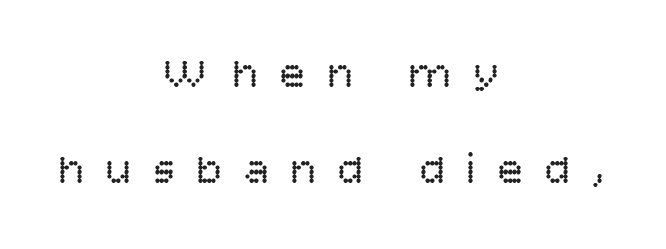
{"serif": "no", "italic": "no", "bold": "no", "weight": "regular", "width": "normal", "stroke_contrast": "low", "x_height": "large", "monospaced": "no", "underline": "no", "align": "center", "line_spacing": "loose", "line_spacing_ratio": 2.23, "letter_spacing": "wide", "letter_spacing_em": 0.5, "glyph_px": 43}
